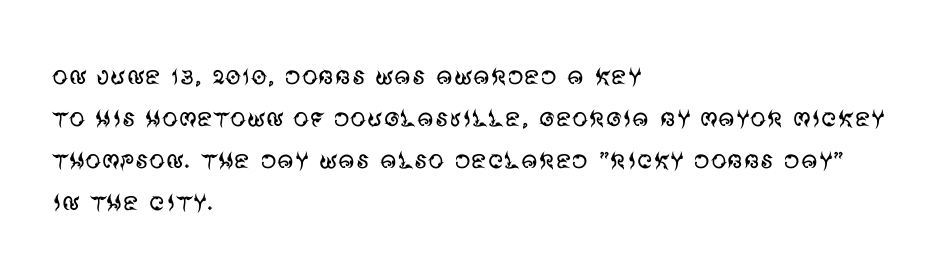
{"serif": "no", "italic": "no", "bold": "no", "weight": "regular", "width": "normal", "stroke_contrast": "medium", "x_height": "large", "monospaced": "no", "underline": "no", "align": "left", "line_spacing": "normal", "line_spacing_ratio": 1.31, "letter_spacing": "normal", "letter_spacing_em": 0.0, "glyph_px": 32}
